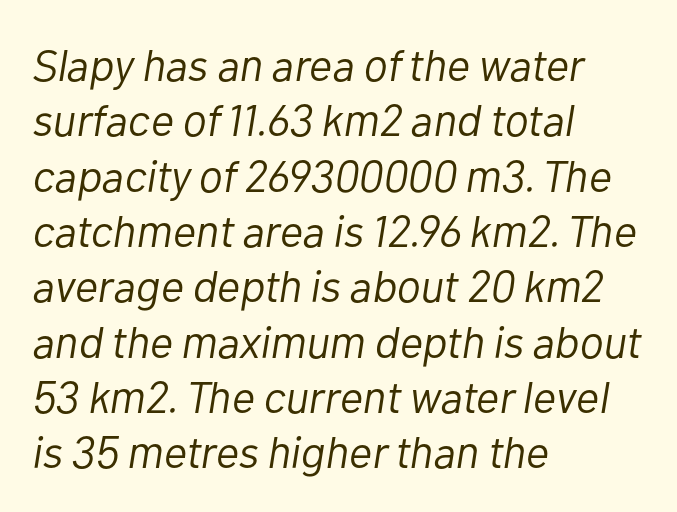
Q: Is the text bold? A: No.
Q: Is the text italic (slanted)? A: Yes, it leans right by about 10 degrees.
Q: Is the text underlined? A: No.
Q: How is the paragraph aligned? A: Left-aligned.
Q: Is the spacing between letters normal or unusually wide? A: Normal.
Q: Width (condensed, normal, or wide)? A: Normal.
Q: Stroke contrast? A: Low.
Q: x-height? A: Medium.
Q: Monospaced? A: No.
